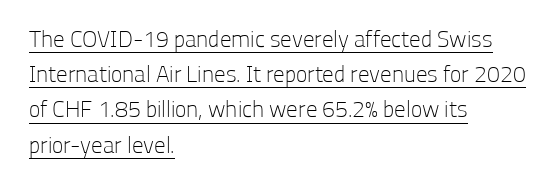
{"italic": "no", "bold": "no", "underline": "yes", "align": "left", "line_spacing": "normal", "line_spacing_ratio": 1.53, "letter_spacing": "normal", "letter_spacing_em": 0.0, "glyph_px": 23}
